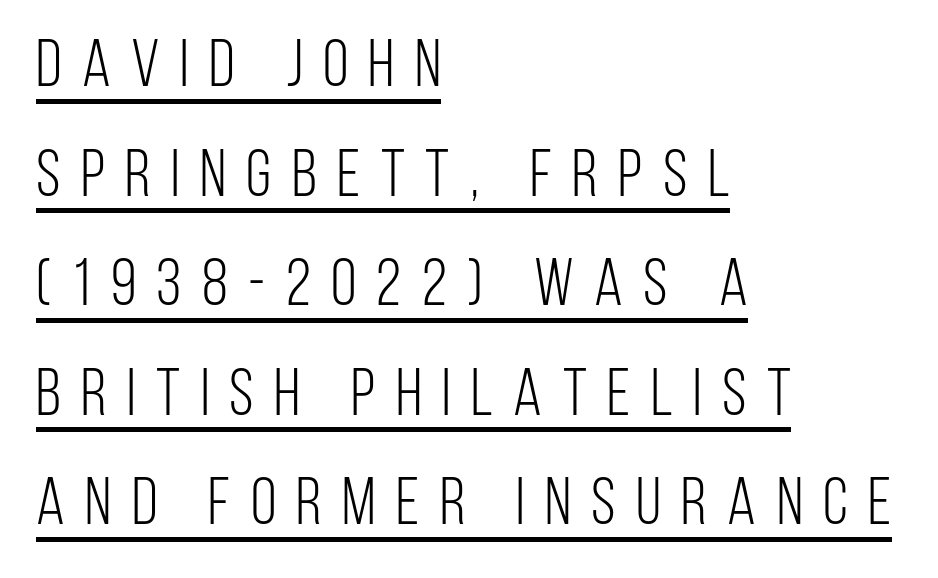
The image shows 66 px light, condensed sans-serif type, upright; set left-aligned, normal line spacing (1.66x), unusually wide letter spacing (+0.31 em), underlined; low stroke contrast and a large x-height.
